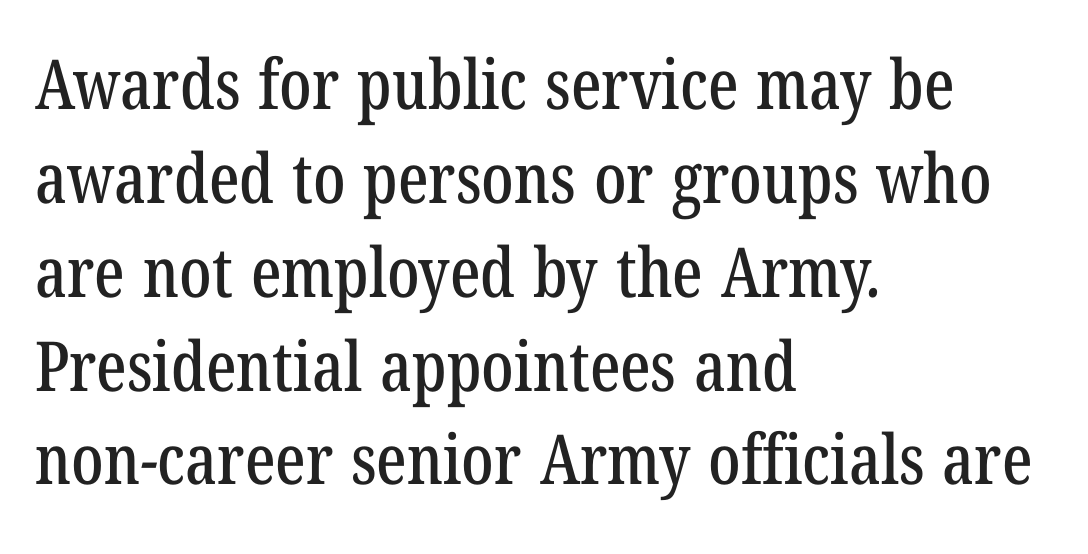
The image shows 69 px condensed serif type; set left-aligned, normal line spacing (1.36x), normal letter spacing, not underlined; low stroke contrast and a medium x-height.
